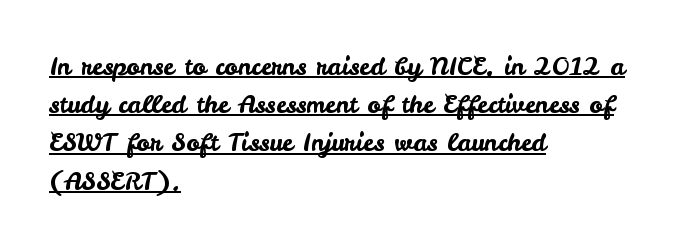
The image shows 25 px text type; set left-aligned, normal line spacing (1.53x), normal letter spacing, underlined.
